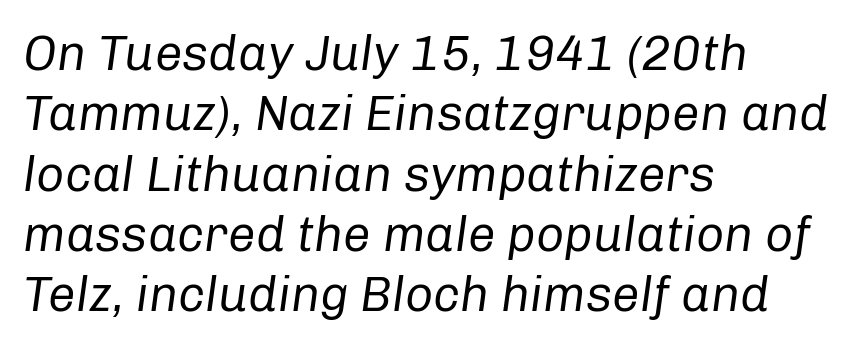
{"italic": "yes", "lean": "right", "slant_degrees": 8, "bold": "no", "weight": "regular", "width": "normal", "stroke_contrast": "low", "x_height": "medium", "monospaced": "no", "underline": "no", "align": "left", "line_spacing_ratio": 1.23, "letter_spacing": "normal", "letter_spacing_em": 0.0, "glyph_px": 49}
